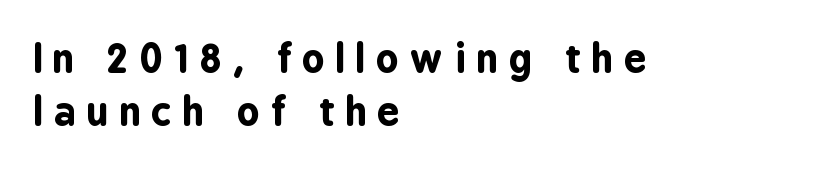
Q: Is the text bold? A: Yes.
Q: Is the text italic (slanted)? A: No, it is upright.
Q: Is the typeface a serif or a sans-serif typeface? A: Sans-serif.
Q: Is the text underlined? A: No.
Q: How is the paragraph aligned? A: Left-aligned.
Q: Is the spacing between letters normal or unusually wide? A: Unusually wide.
Q: Is the spacing between lines tight, normal or loose? A: Normal.
Q: Width (condensed, normal, or wide)? A: Condensed.
Q: Stroke contrast? A: Low.
Q: x-height? A: Medium.
Q: Monospaced? A: No.
